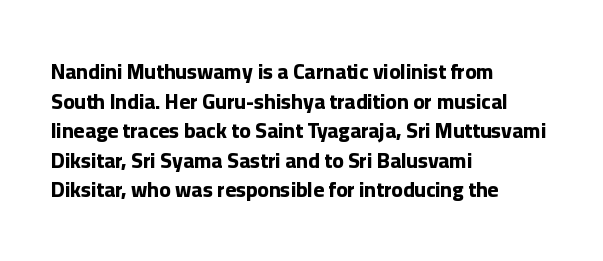
{"italic": "no", "bold": "yes", "underline": "no", "align": "left", "line_spacing": "normal", "line_spacing_ratio": 1.41, "letter_spacing": "normal", "letter_spacing_em": 0.0, "glyph_px": 21}
